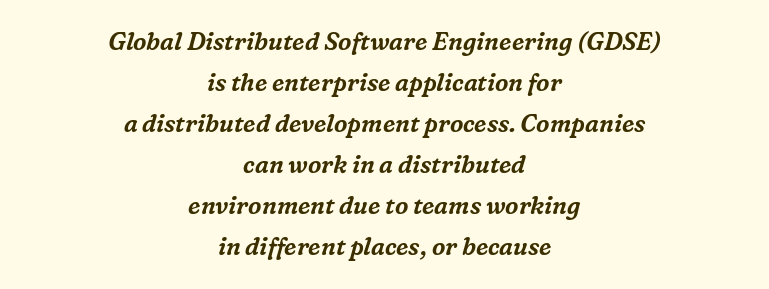
{"italic": "yes", "lean": "right", "slant_degrees": 16, "underline": "no", "align": "center", "line_spacing_ratio": 1.71, "letter_spacing": "normal", "letter_spacing_em": 0.0, "glyph_px": 24}
